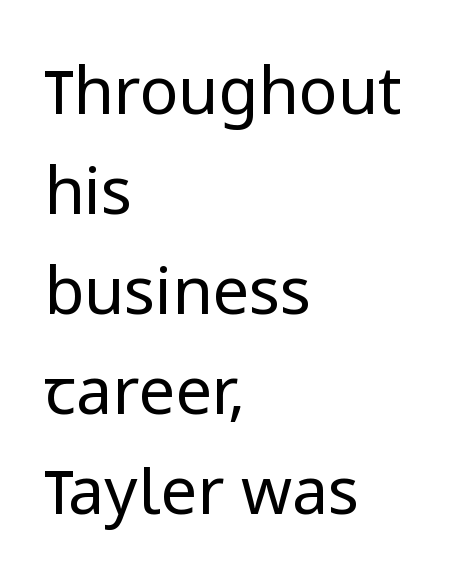
Q: Is the text bold? A: No.
Q: Is the text italic (slanted)? A: No, it is upright.
Q: Is the typeface a serif or a sans-serif typeface? A: Sans-serif.
Q: Is the text underlined? A: No.
Q: How is the paragraph aligned? A: Left-aligned.
Q: Is the spacing between letters normal or unusually wide? A: Normal.
Q: Is the spacing between lines tight, normal or loose? A: Normal.
Q: Width (condensed, normal, or wide)? A: Normal.
Q: Stroke contrast? A: Low.
Q: x-height? A: Medium.
Q: Monospaced? A: No.
